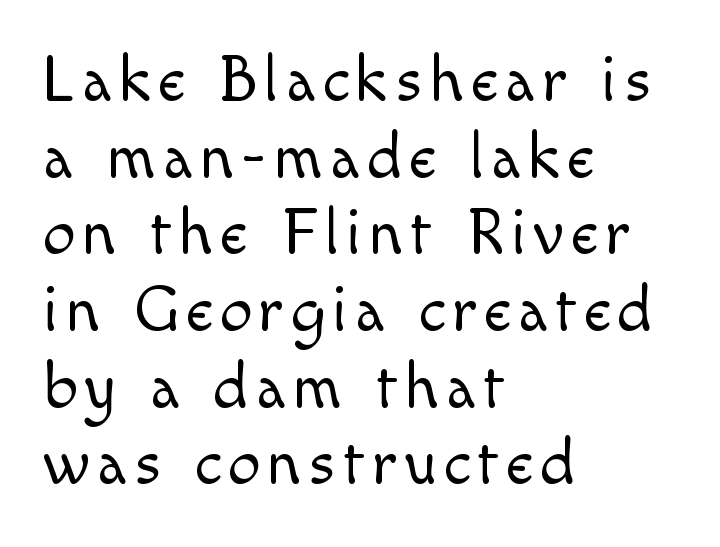
The face used here is proportionally spaced, like ordinary book or web type. Type without underlining. Where is the straight margin? On the left. Weight: in the light-to-regular range.
